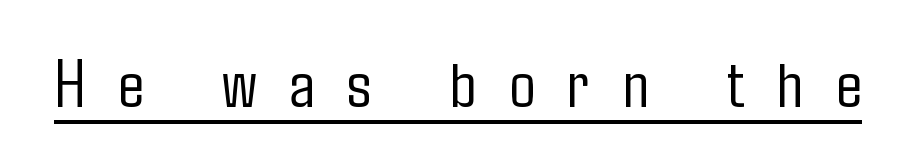
The letters advance in unequal steps, a hallmark of proportional type. Quick note: not italic, upright. Caption: expanded tracking, letters set apart. The passage shown is underscored from start to finish. The letters look calm and open, with moderate or lighter stems. In terms of letterform style, serifs are entirely absent.
